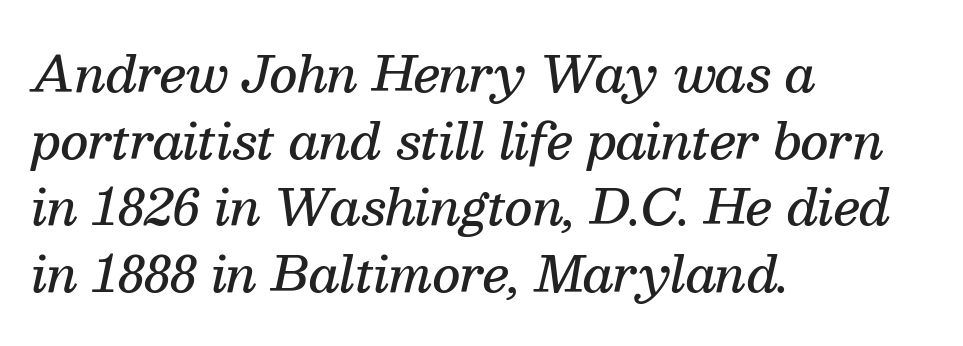
The image shows 48 px semibold serif type, italic (leaning right); set left-aligned, normal line spacing (1.39x), normal letter spacing, not underlined; medium stroke contrast and a medium x-height.
